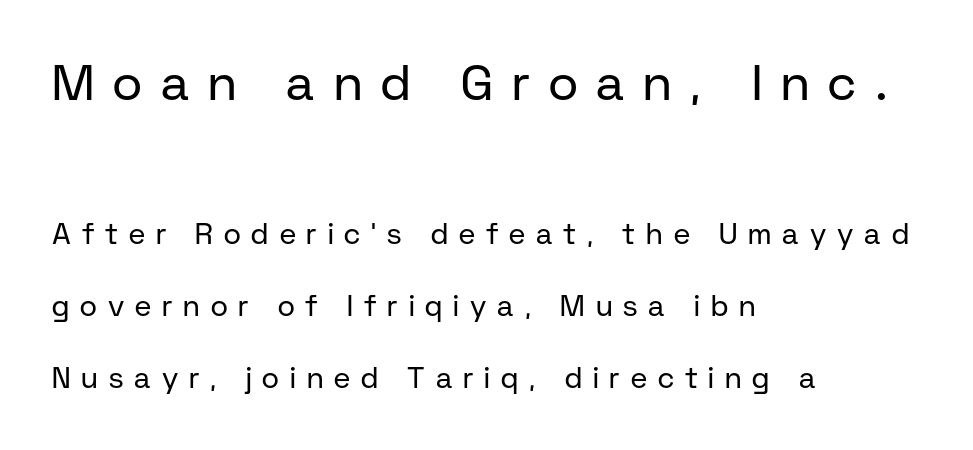
Q: Is the text bold? A: No.
Q: Is the text italic (slanted)? A: No, it is upright.
Q: Is the typeface a serif or a sans-serif typeface? A: Sans-serif.
Q: Is the text underlined? A: No.
Q: How is the paragraph aligned? A: Left-aligned.
Q: Is the spacing between letters normal or unusually wide? A: Unusually wide.
Q: Is the spacing between lines tight, normal or loose? A: Loose.
Q: Which block of text is set in a larger size, the first (top) or the second (bottom)? A: The first (top) one.
Q: Width (condensed, normal, or wide)? A: Normal.
Q: Stroke contrast? A: Low.
Q: x-height? A: Medium.
Q: Monospaced? A: No.
